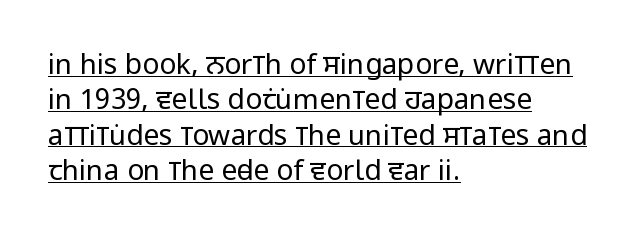
The image shows 28 px regular-weight, condensed sans-serif type, upright; set left-aligned, normal line spacing (1.26x), normal letter spacing, underlined; low stroke contrast and a large x-height.
